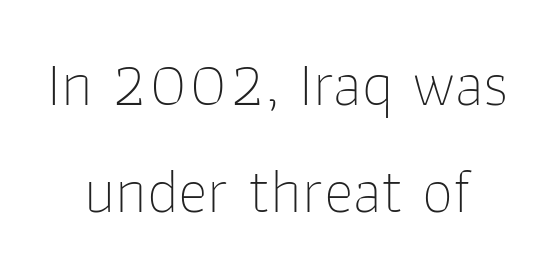
Q: Is the text bold? A: No.
Q: Is the text italic (slanted)? A: No, it is upright.
Q: Is the typeface a serif or a sans-serif typeface? A: Sans-serif.
Q: Is the text underlined? A: No.
Q: Is the spacing between letters normal or unusually wide? A: Normal.
Q: Is the spacing between lines tight, normal or loose? A: Normal.
Q: Width (condensed, normal, or wide)? A: Normal.
Q: Stroke contrast? A: Low.
Q: x-height? A: Medium.
Q: Monospaced? A: No.
